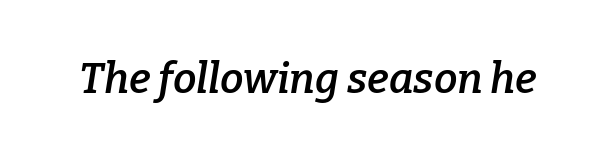
{"serif": "yes", "italic": "yes", "lean": "right", "slant_degrees": 9, "bold": "semi", "weight": "semibold", "width": "normal", "stroke_contrast": "low", "x_height": "medium", "monospaced": "no", "underline": "no", "letter_spacing": "normal", "letter_spacing_em": 0.0, "glyph_px": 42}
